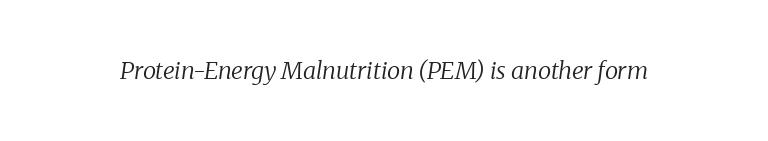
Q: Is the text bold? A: No.
Q: Is the text italic (slanted)? A: Yes, it leans right by about 8 degrees.
Q: Is the text underlined? A: No.
Q: Is the spacing between letters normal or unusually wide? A: Normal.
